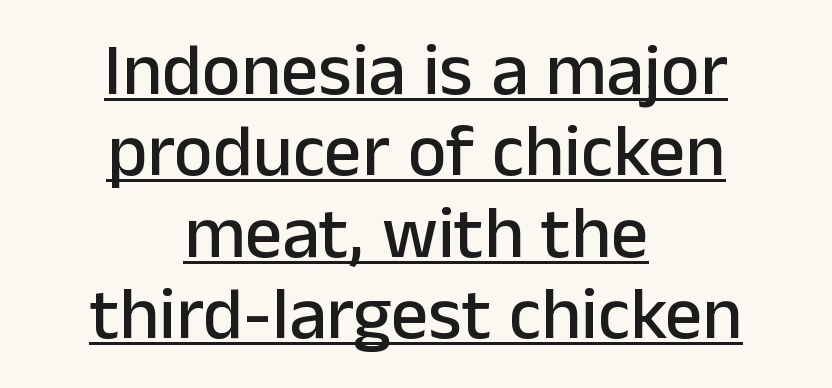
Q: Is the text italic (slanted)? A: No, it is upright.
Q: Is the typeface a serif or a sans-serif typeface? A: Sans-serif.
Q: Is the text underlined? A: Yes.
Q: How is the paragraph aligned? A: Centered.
Q: Is the spacing between letters normal or unusually wide? A: Normal.
Q: Is the spacing between lines tight, normal or loose? A: Tight.
Q: Width (condensed, normal, or wide)? A: Normal.
Q: Stroke contrast? A: Low.
Q: x-height? A: Medium.
Q: Monospaced? A: No.
